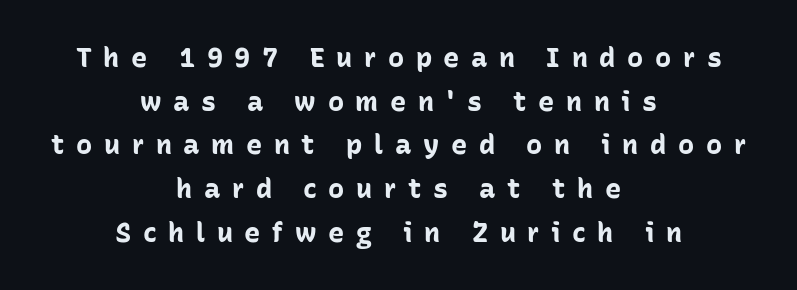
Clear beneath every line of the passage. Students, observe: this is what conventionally led text looks like. Visually the block forms a symmetrical silhouette, jagged on both flanks. Tracking here is generous; glyphs stand well apart from one another. This is roman type, the default non-slanted kind.
